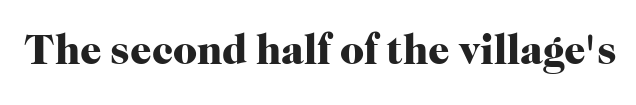
Are there feet on the stems? There are — it's a serif. Set as a true bold cut, around the 700 mark. This sample uses an upright cut, with every glyph sitting square on the baseline. Only glyphs here, with clear space below each row.
